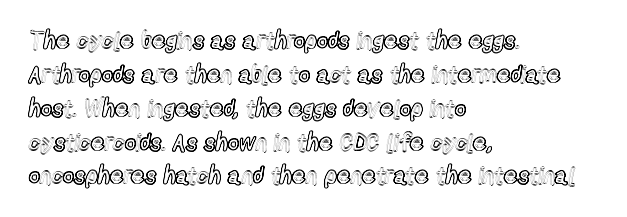
Here the glyphs are tracked normally, forming tight word shapes. A typesetter would call this leading conventional body-copy spacing. Descenders hang freely into open space. Typeset ragged right — the left edge is the straight one.
